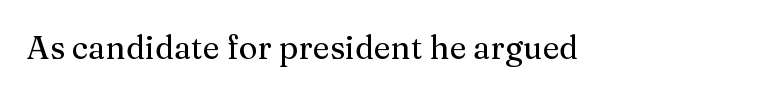
This sample has the flowing, uneven cadence of proportional lettering. Words appear dense and cohesive because spacing is normal. Tall strokes in this sample are plumb rather than angled. Any mark beneath the type? The region is blank. Typographically, this falls in the serif category.
